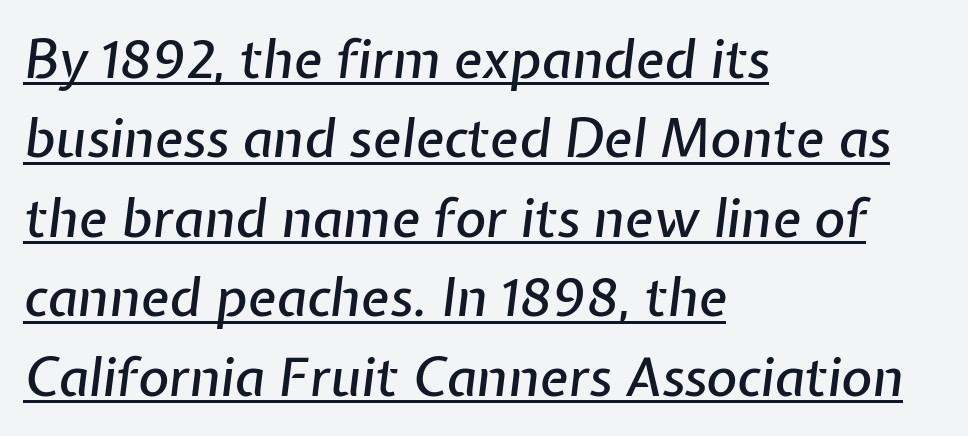
{"italic": "yes", "lean": "right", "slant_degrees": 7, "width": "normal", "stroke_contrast": "low", "x_height": "medium", "monospaced": "no", "underline": "yes", "align": "left", "line_spacing": "normal", "line_spacing_ratio": 1.5, "letter_spacing": "normal", "letter_spacing_em": 0.0, "glyph_px": 53}
